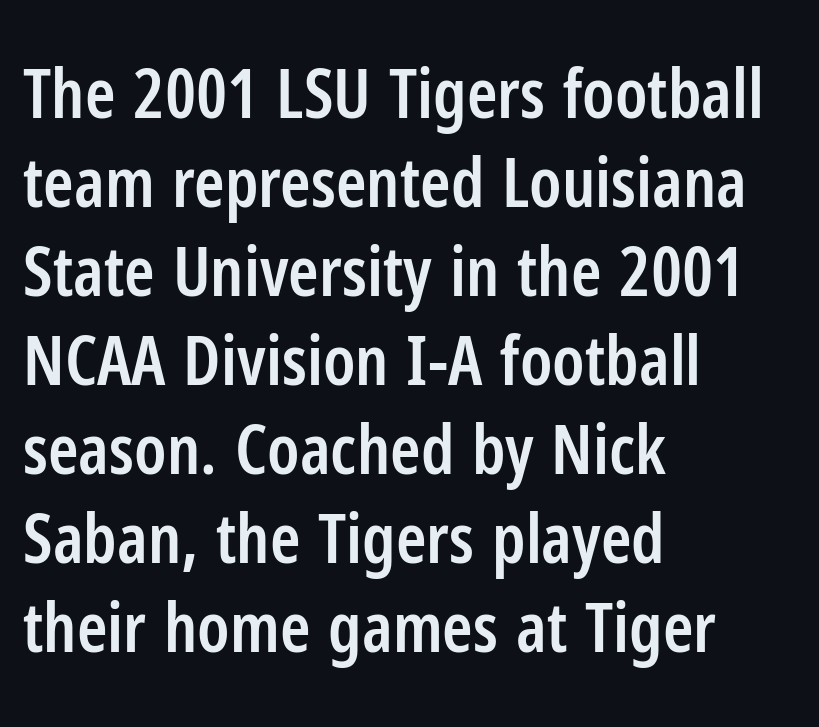
{"serif": "no", "italic": "no", "bold": "semi", "weight": "semibold", "width": "condensed", "stroke_contrast": "low", "x_height": "medium", "monospaced": "no", "underline": "no", "align": "left", "line_spacing": "normal", "line_spacing_ratio": 1.29, "letter_spacing": "normal", "letter_spacing_em": 0.0, "glyph_px": 69}
